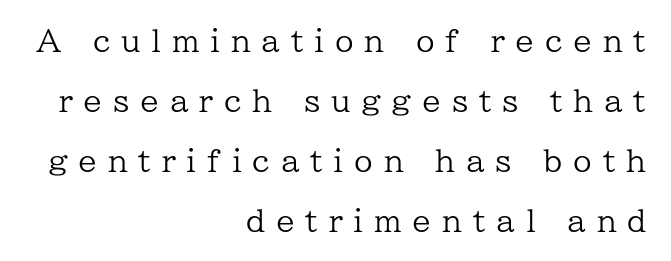
The image shows 30 px regular-weight serif type, upright; set right-aligned, loose line spacing (2.0x), unusually wide letter spacing (+0.36 em), not underlined; low stroke contrast and a medium x-height.
